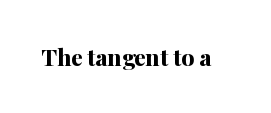
The image shows 23 px bold type, upright; set normal letter spacing, not underlined.
